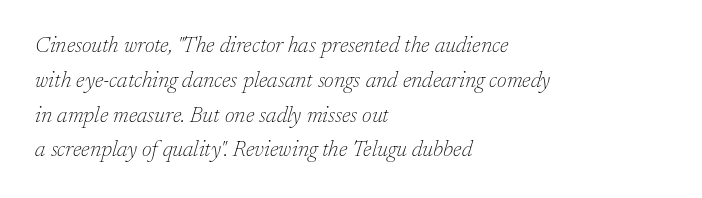
The image shows 22 px text type, italic (leaning right); set left-aligned, normal line spacing (1.58x), normal letter spacing, not underlined.
